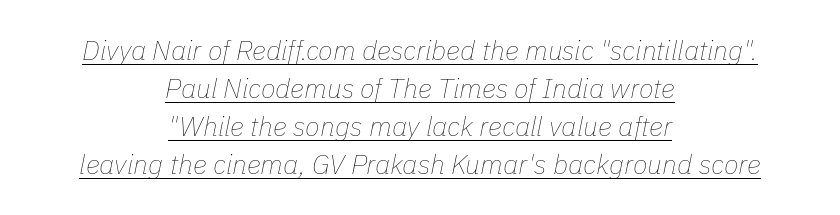
Q: Is the text bold? A: No.
Q: Is the text italic (slanted)? A: Yes, it leans right by about 11 degrees.
Q: Is the text underlined? A: Yes.
Q: How is the paragraph aligned? A: Centered.
Q: Is the spacing between letters normal or unusually wide? A: Normal.
Q: Is the spacing between lines tight, normal or loose? A: Normal.
